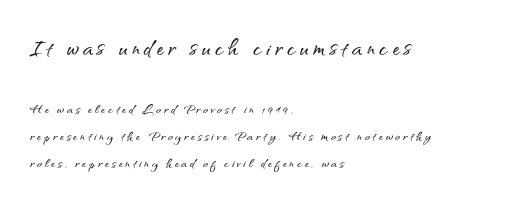
Q: Is the text italic (slanted)? A: Yes.
Q: Is the typeface a serif or a sans-serif typeface? A: Sans-serif.
Q: Is the text underlined? A: No.
Q: How is the paragraph aligned? A: Left-aligned.
Q: Is the spacing between lines tight, normal or loose? A: Normal.
Q: Which block of text is set in a larger size, the first (top) or the second (bottom)? A: The first (top) one.
Q: Width (condensed, normal, or wide)? A: Normal.
Q: Stroke contrast? A: Medium.
Q: x-height? A: Small.
Q: Monospaced? A: No.
